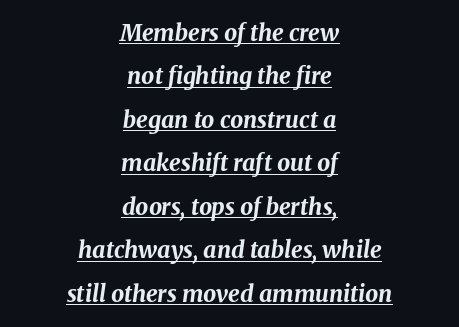
The image shows 23 px bold type, italic (leaning right); set centered, line spacing 1.89x, normal letter spacing, underlined.
